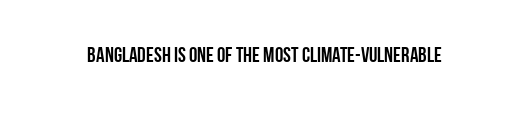
Q: Is the text italic (slanted)? A: No, it is upright.
Q: Is the text underlined? A: No.
Q: Is the spacing between letters normal or unusually wide? A: Normal.
